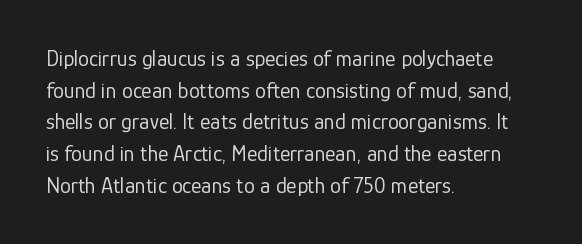
{"italic": "no", "bold": "no", "underline": "no", "align": "left", "line_spacing": "normal", "line_spacing_ratio": 1.44, "letter_spacing": "normal", "letter_spacing_em": 0.0, "glyph_px": 22}
